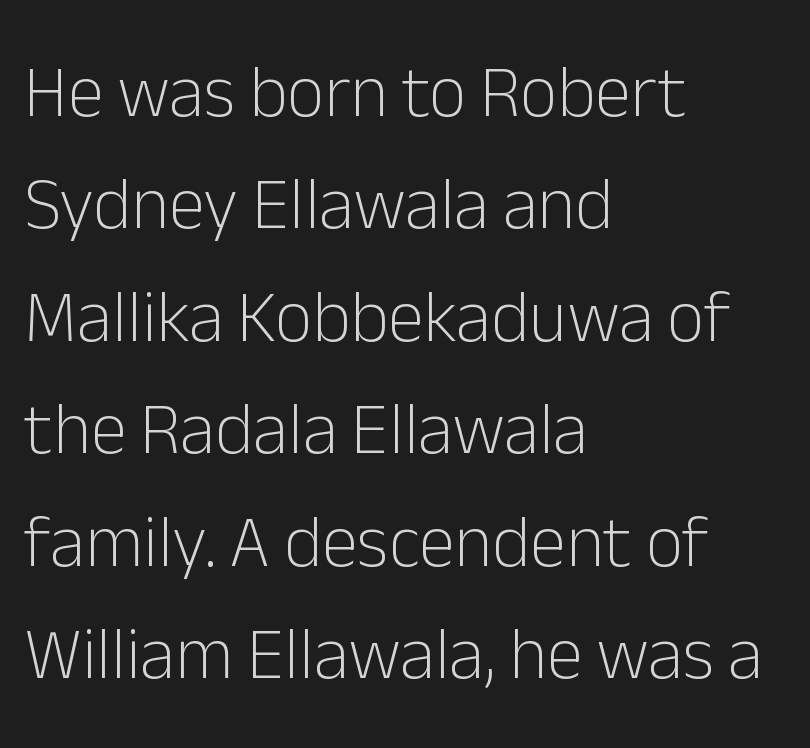
The specimen omits any rule beneath the text block's lines. Grotesque or geometric, the face here clearly has no serifs. Weight: in the light-to-regular range. Notice how descenders clear the ascenders below comfortably — that's standard leading. Horizontally, the lines are justified to the leading edge only.
